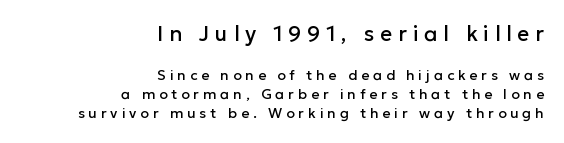
{"italic": "no", "underline": "no", "align": "right", "line_spacing": "normal", "line_spacing_ratio": 1.38, "letter_spacing": "wide", "letter_spacing_em": 0.28, "larger_block": "first", "size_ratio": 1.5, "glyph_px": 21}
